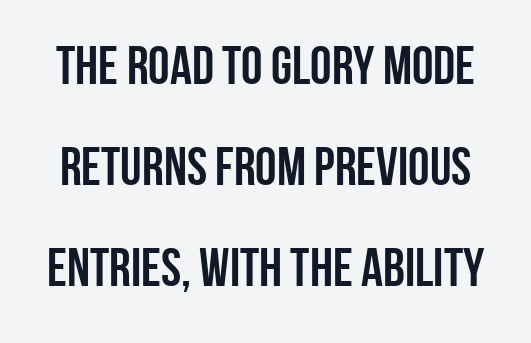
If you drew a line through each stem, it would be perfectly vertical. Proportional: the letters do not fall into vertical columns. Caption: bold face, heavy strokes. Underlining? Definitely not there. The passage shown has conventional tracking throughout.
